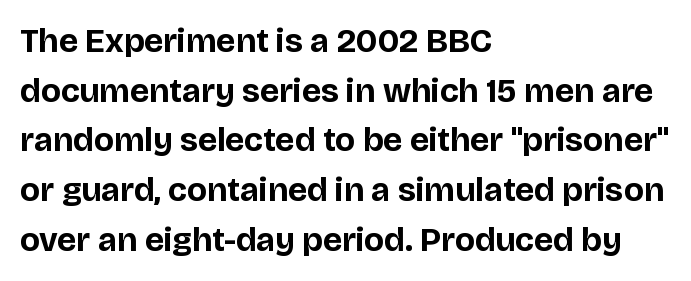
{"serif": "no", "italic": "no", "bold": "yes", "weight": "bold", "width": "normal", "stroke_contrast": "low", "x_height": "large", "monospaced": "no", "underline": "no", "align": "left", "line_spacing": "normal", "line_spacing_ratio": 1.46, "letter_spacing": "normal", "letter_spacing_em": 0.0, "glyph_px": 34}
